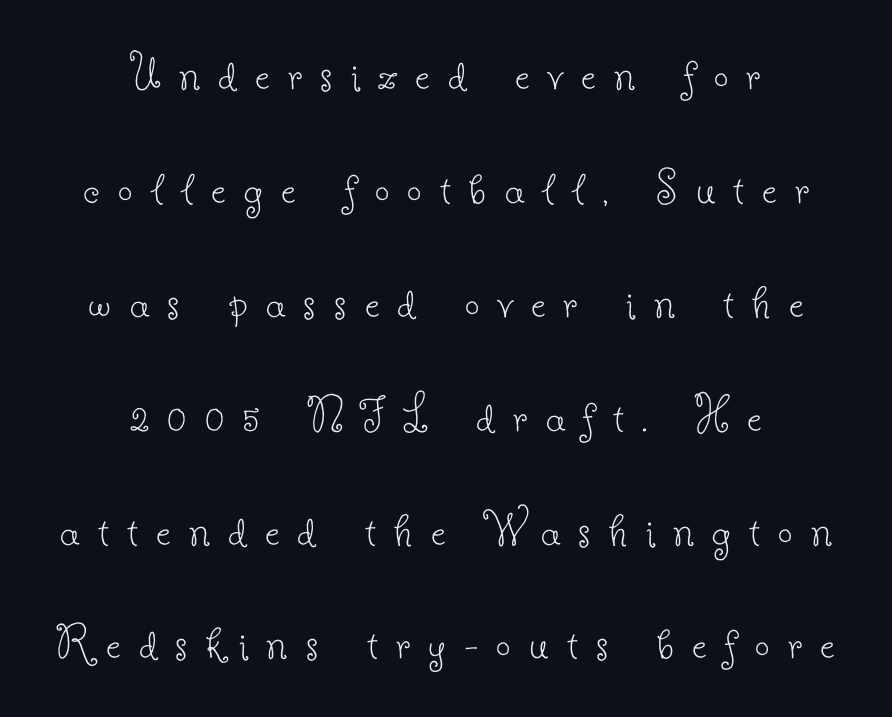
The image shows 52 px thin serif type, upright; set centered, loose line spacing (2.19x), unusually wide letter spacing (+0.35 em), not underlined; low stroke contrast and a small x-height.
